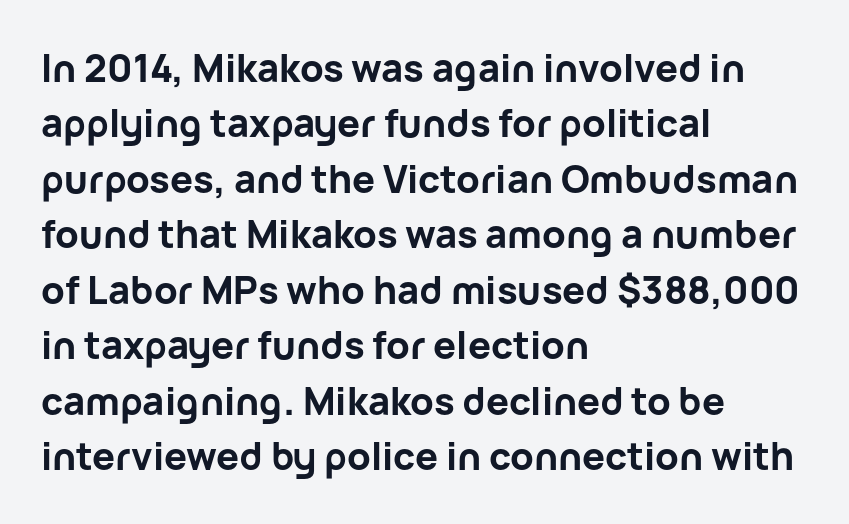
The image shows 38 px bold sans-serif type, upright; set left-aligned, normal line spacing (1.46x), normal letter spacing, not underlined; low stroke contrast and a medium x-height.
